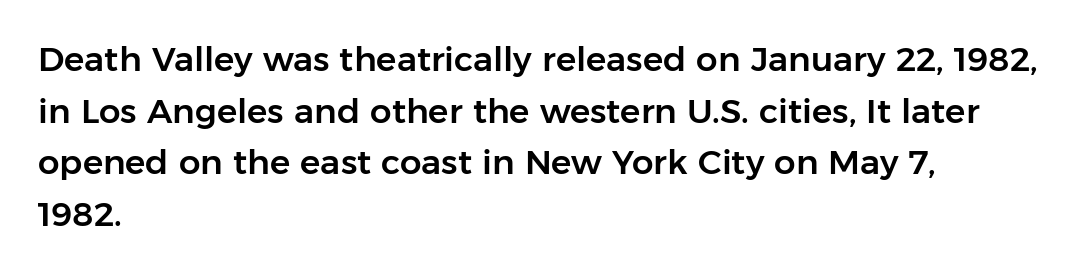
Q: Is the text italic (slanted)? A: No, it is upright.
Q: Is the typeface a serif or a sans-serif typeface? A: Sans-serif.
Q: Is the text underlined? A: No.
Q: How is the paragraph aligned? A: Left-aligned.
Q: Is the spacing between letters normal or unusually wide? A: Normal.
Q: Is the spacing between lines tight, normal or loose? A: Normal.
Q: Width (condensed, normal, or wide)? A: Normal.
Q: Stroke contrast? A: Low.
Q: x-height? A: Medium.
Q: Monospaced? A: No.
